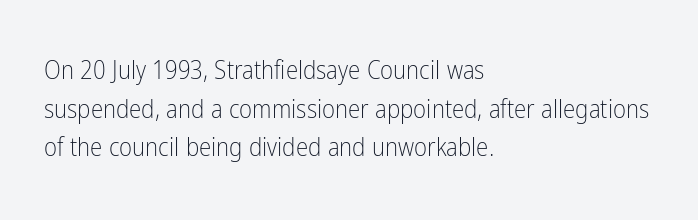
The image shows 25 px text type, upright; set left-aligned, normal line spacing (1.55x), normal letter spacing, not underlined.
